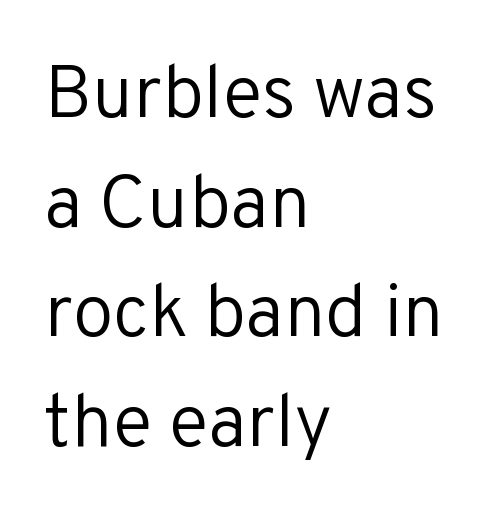
The image shows 74 px regular-weight sans-serif type, upright; set left-aligned, normal line spacing (1.48x), normal letter spacing, not underlined; low stroke contrast and a medium x-height.
